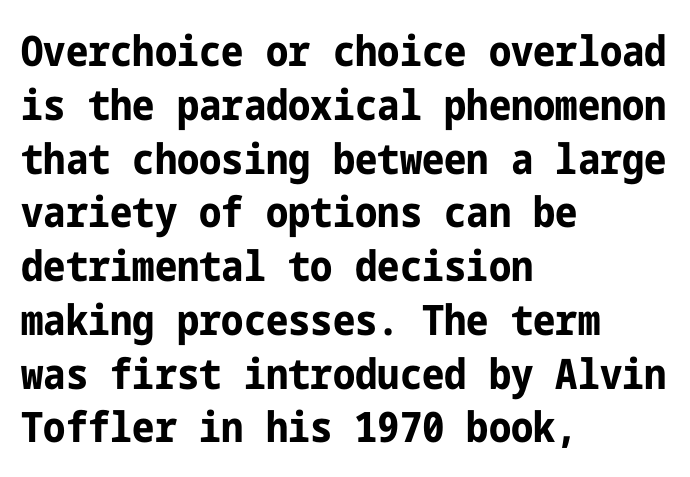
You'd pick this weight for a headline — it's a proper bold. Short note: letters normally spaced. Stroke terminals: plain, sans-serif. Ascenders rise straight up at ninety degrees. Layout note: lines flush left. Check under the words: just untouched page.
